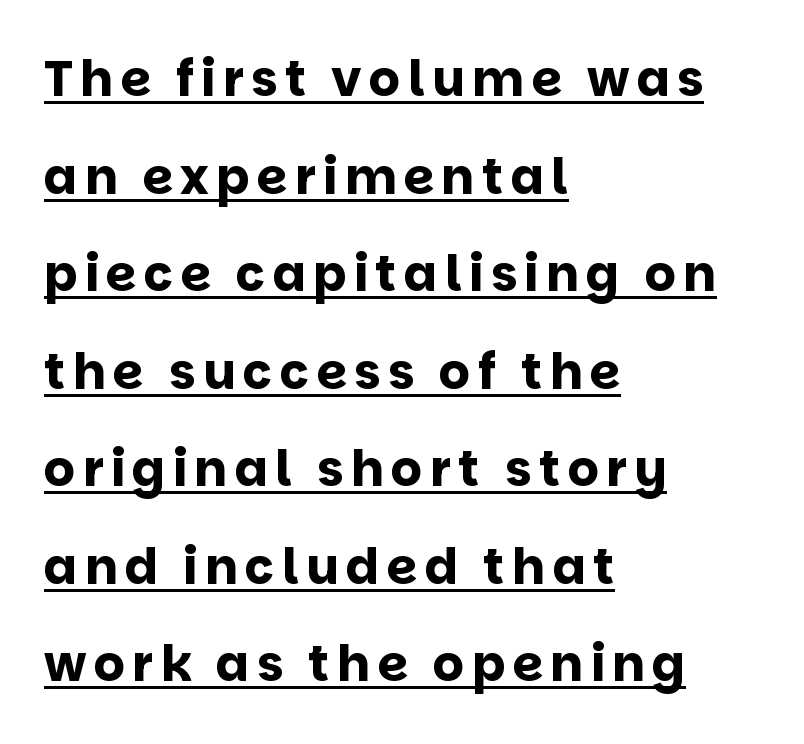
{"serif": "no", "italic": "no", "bold": "yes", "weight": "bold", "width": "normal", "stroke_contrast": "low", "x_height": "large", "monospaced": "no", "underline": "yes", "align": "left", "line_spacing": "loose", "line_spacing_ratio": 1.99, "glyph_px": 49}
